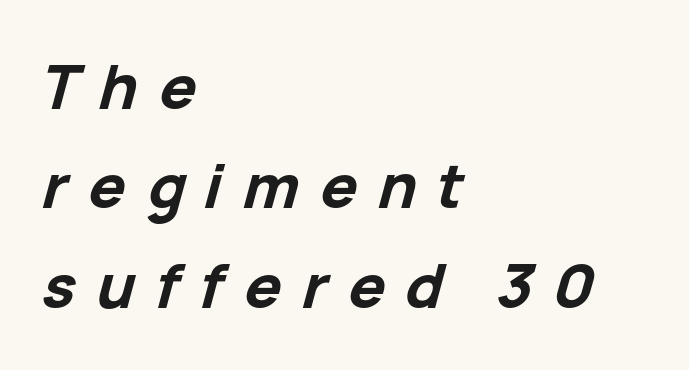
Q: Is the text bold? A: Yes.
Q: Is the text italic (slanted)? A: Yes, it leans right by about 15 degrees.
Q: Is the text underlined? A: No.
Q: How is the paragraph aligned? A: Left-aligned.
Q: Is the spacing between letters normal or unusually wide? A: Unusually wide.
Q: Is the spacing between lines tight, normal or loose? A: Normal.
Q: Width (condensed, normal, or wide)? A: Normal.
Q: Stroke contrast? A: Low.
Q: x-height? A: Medium.
Q: Monospaced? A: No.
